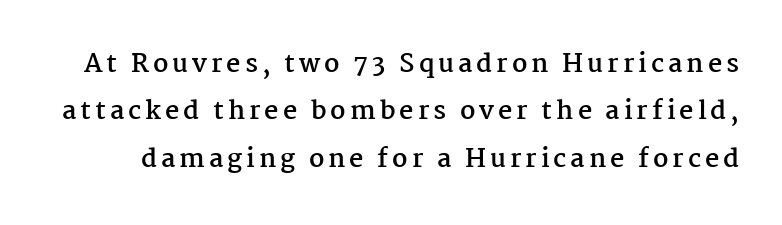
Q: Is the text bold? A: Yes.
Q: Is the text italic (slanted)? A: No, it is upright.
Q: Is the text underlined? A: No.
Q: Is the spacing between lines tight, normal or loose? A: Loose.
